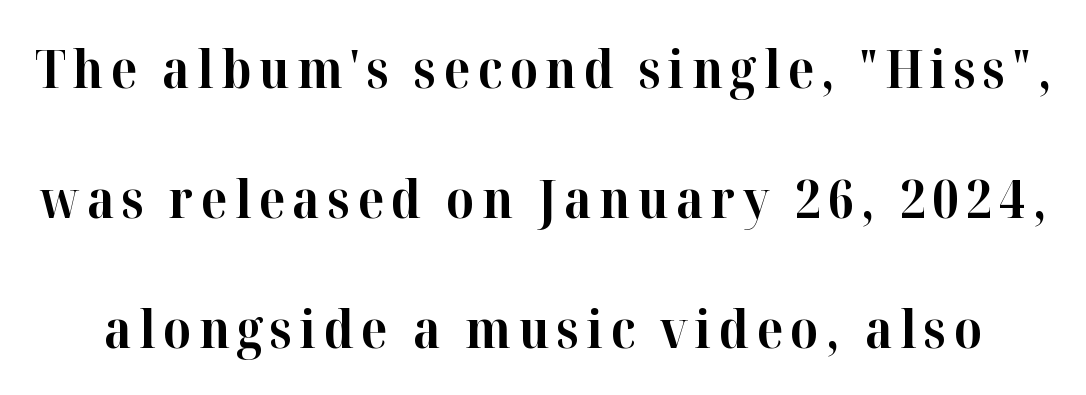
Q: Is the text bold? A: Yes.
Q: Is the text italic (slanted)? A: No, it is upright.
Q: Is the typeface a serif or a sans-serif typeface? A: Serif.
Q: Is the text underlined? A: No.
Q: Is the spacing between lines tight, normal or loose? A: Loose.
Q: Width (condensed, normal, or wide)? A: Normal.
Q: Stroke contrast? A: High.
Q: x-height? A: Medium.
Q: Monospaced? A: No.
